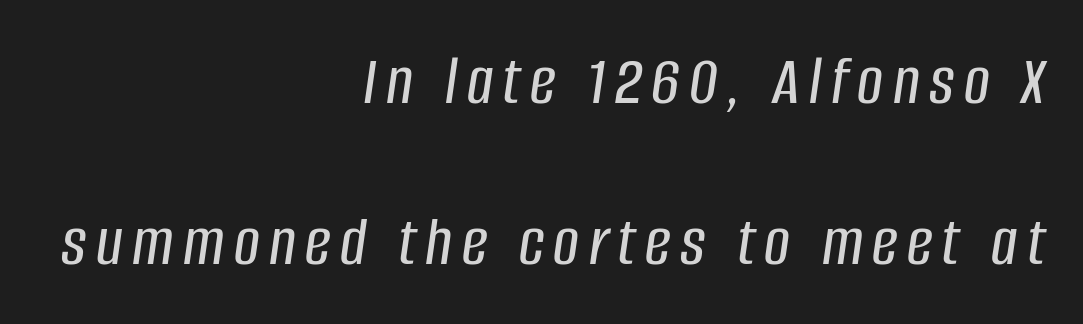
The image shows 72 px condensed type, italic (leaning right); set right-aligned, loose line spacing (2.23x), not underlined; low stroke contrast and a large x-height.
